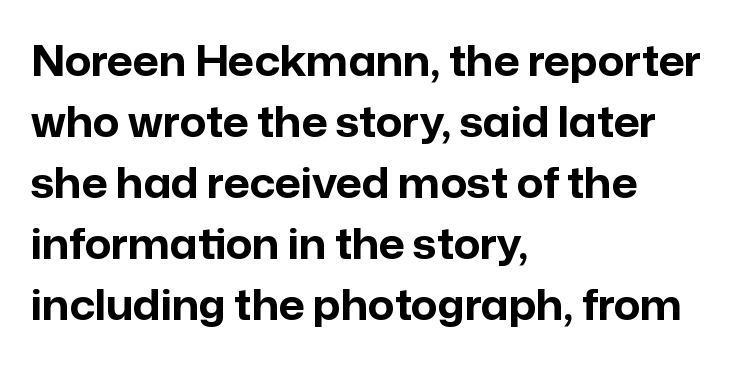
{"serif": "no", "italic": "no", "bold": "yes", "weight": "bold", "width": "normal", "stroke_contrast": "low", "x_height": "medium", "monospaced": "no", "underline": "no", "align": "left", "line_spacing": "normal", "line_spacing_ratio": 1.49, "letter_spacing": "normal", "letter_spacing_em": 0.0, "glyph_px": 41}
